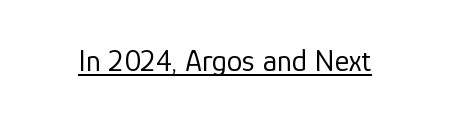
Counters stay open thanks to moderate or lighter strokes. I'd call this a sans setting — the letters go barefoot. This rendering features underlined lettering. The line texture is even and compact thanks to regular tracking. In terms of posture, this sample is upright.
